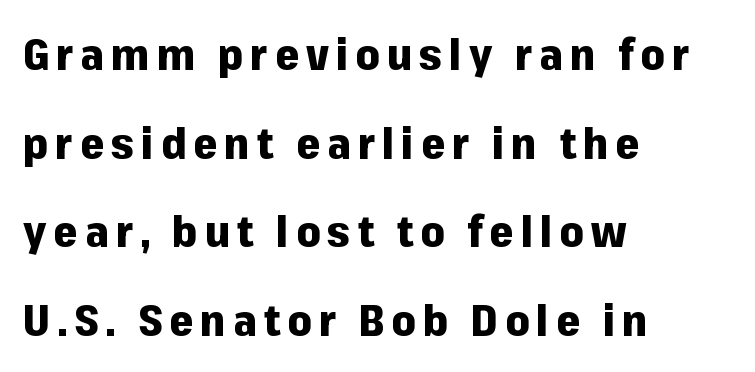
The face used here is a sans, in the tradition of grotesques and geometrics. Here the designer chose a conventional face with non-uniform glyph widths. Typesetter's note: full bold, strokes at maximum text heaviness. Which margin do the lines hug? The left one — the right edge is uneven. Ascenders rise straight up at ninety degrees. The area under the type is left untouched.
